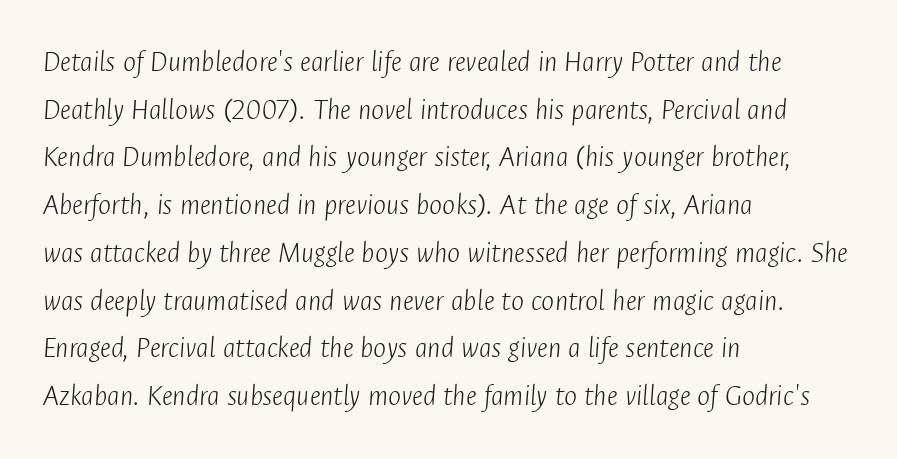
The image shows 31 px light, condensed type, italic (leaning right); set left-aligned, normal line spacing (1.54x), normal letter spacing, not underlined; low stroke contrast and a medium x-height.
